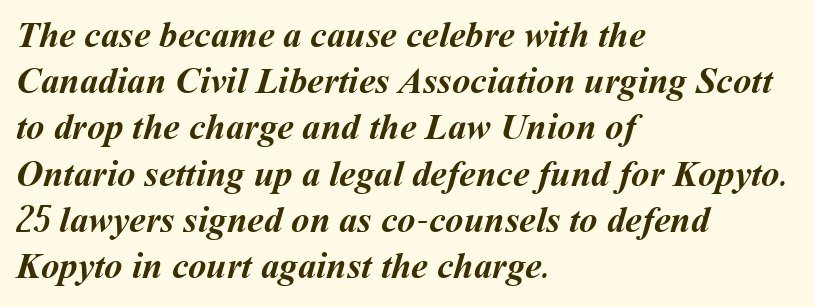
{"bold": "yes", "weight": "semibold", "width": "normal", "stroke_contrast": "medium", "x_height": "medium", "monospaced": "no", "underline": "no", "align": "left", "line_spacing": "normal", "line_spacing_ratio": 1.25, "letter_spacing": "normal", "letter_spacing_em": 0.0, "glyph_px": 37}
